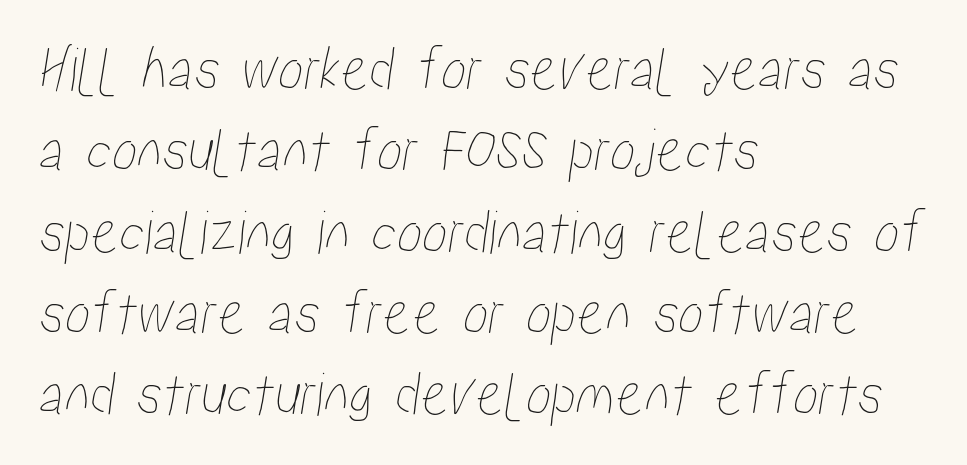
{"width": "condensed", "stroke_contrast": "low", "x_height": "medium", "monospaced": "no", "underline": "no", "align": "left", "line_spacing": "normal", "line_spacing_ratio": 1.27, "letter_spacing": "normal", "letter_spacing_em": 0.0, "glyph_px": 64}
